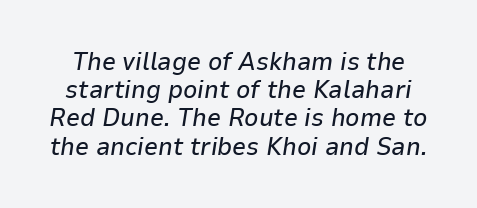
Cramped leading. Caption: standard tracking, unaltered. The string is rendered with underlining switched off. Characters are canted at an angle relative to the baseline's perpendicular.
